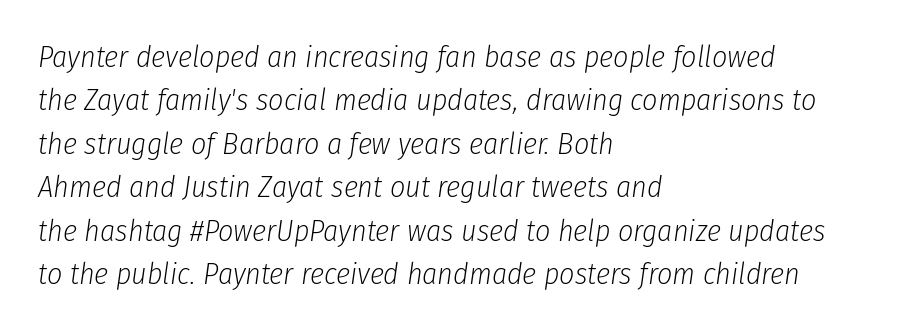
The lines in this sample share a left origin and differ only in where they stop. Baseline-to-baseline distance is the conventional proportion of letter height. Nobody touched the tracking dial on this one. The font sits on the lighter half of the weight spectrum, regular included.
